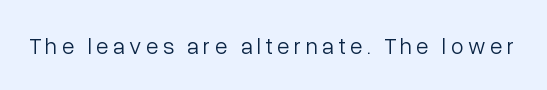
Q: Is the text bold? A: No.
Q: Is the text italic (slanted)? A: No, it is upright.
Q: Is the text underlined? A: No.
